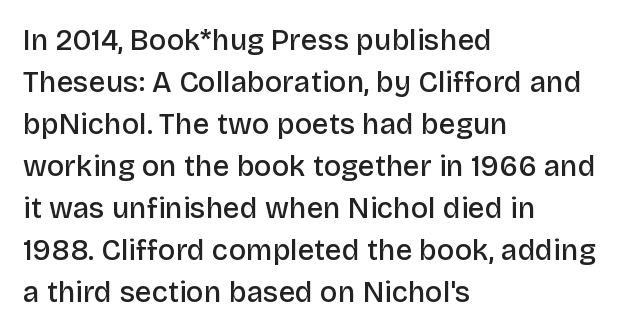
Nope, no serifs anywhere on these letters. Is the type bold? Partly — it's a semibold, heavier than regular but not fully bold. A typesetter would call this zero additional tracking. Reading down the column, the eye jumps a familiar distance to each next line. Think of a printed novel: that variable character pitch is what you see here.
